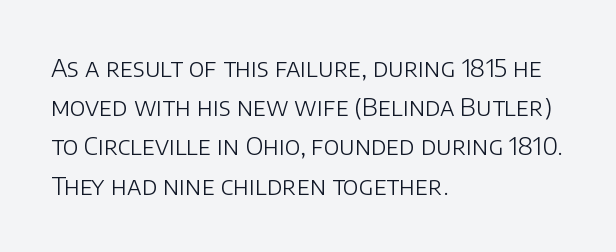
The image shows 25 px text type, upright; set left-aligned, normal line spacing (1.57x), normal letter spacing, not underlined.
